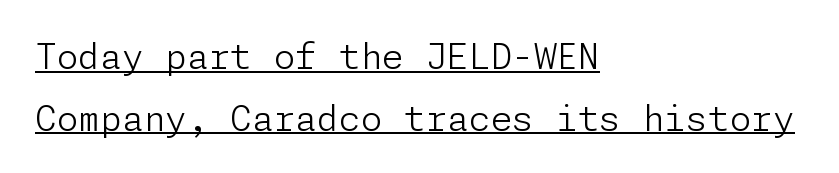
Q: Is the text bold? A: No.
Q: Is the text italic (slanted)? A: No, it is upright.
Q: Is the typeface a serif or a sans-serif typeface? A: Sans-serif.
Q: Is the text underlined? A: Yes.
Q: How is the paragraph aligned? A: Left-aligned.
Q: Is the spacing between letters normal or unusually wide? A: Normal.
Q: Width (condensed, normal, or wide)? A: Normal.
Q: Stroke contrast? A: Low.
Q: x-height? A: Medium.
